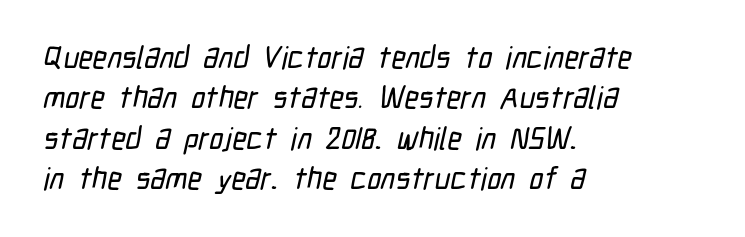
{"serif": "no", "width": "condensed", "stroke_contrast": "low", "x_height": "medium", "monospaced": "no", "underline": "no", "align": "left", "line_spacing": "normal", "line_spacing_ratio": 1.3, "letter_spacing": "normal", "letter_spacing_em": 0.0, "glyph_px": 31}
